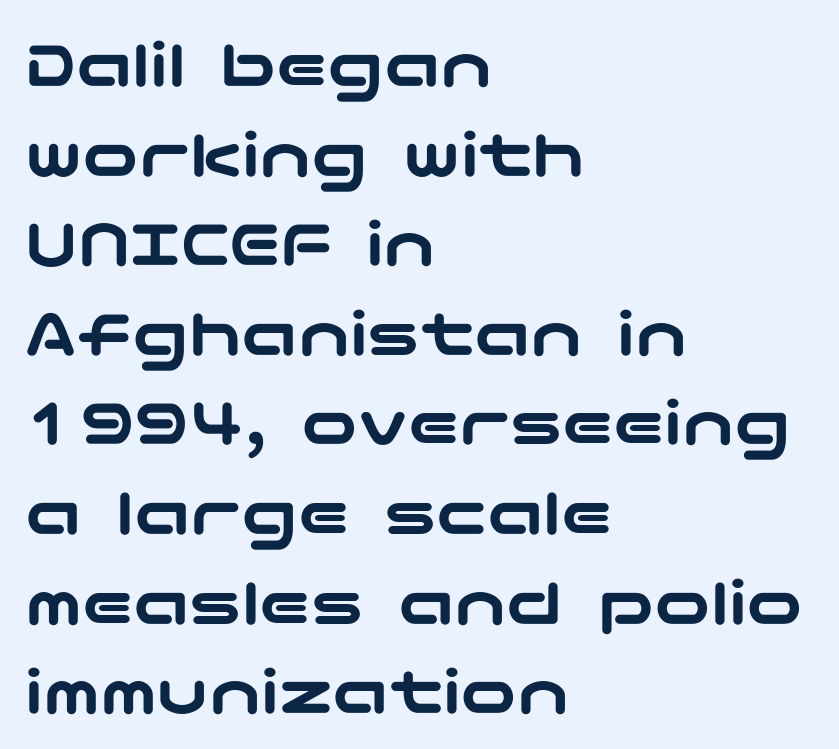
Type style note: lacks serifs. A clean baseline with only descenders dipping below it. You can tell it's not italic because the verticals are truly vertical. The block of text has a typical density, with ordinary space between rows. Layout note: lines flush left.
